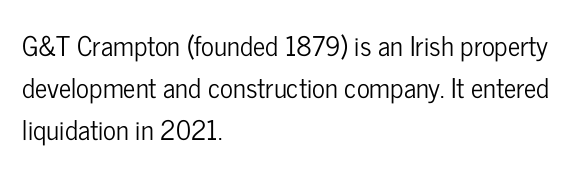
{"italic": "no", "underline": "no", "align": "left", "line_spacing": "normal", "line_spacing_ratio": 1.55, "letter_spacing": "normal", "letter_spacing_em": 0.0, "glyph_px": 27}
